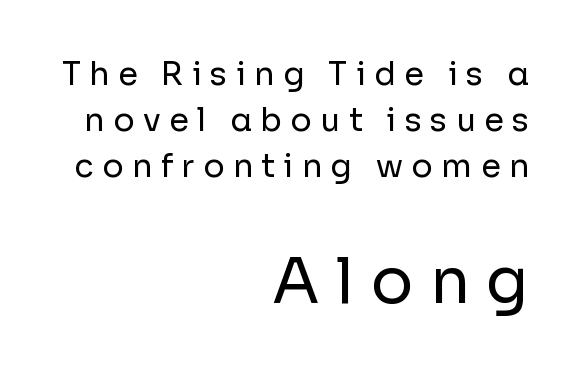
{"serif": "no", "italic": "no", "bold": "no", "weight": "regular", "width": "normal", "stroke_contrast": "low", "x_height": "medium", "monospaced": "no", "underline": "no", "align": "right", "line_spacing": "normal", "line_spacing_ratio": 1.43, "letter_spacing": "wide", "letter_spacing_em": 0.26, "larger_block": "second", "size_ratio": 1.97, "glyph_px": 63}
